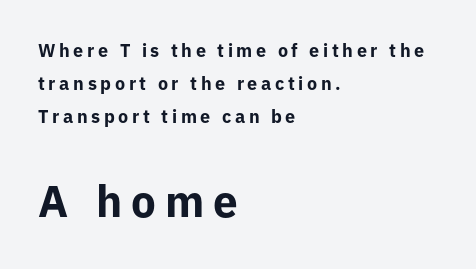
Q: Is the text bold? A: Yes.
Q: Is the text italic (slanted)? A: No, it is upright.
Q: Is the typeface a serif or a sans-serif typeface? A: Sans-serif.
Q: Is the text underlined? A: No.
Q: How is the paragraph aligned? A: Left-aligned.
Q: Is the spacing between letters normal or unusually wide? A: Unusually wide.
Q: Which block of text is set in a larger size, the first (top) or the second (bottom)? A: The second (bottom) one.
Q: Width (condensed, normal, or wide)? A: Normal.
Q: Stroke contrast? A: Low.
Q: x-height? A: Medium.
Q: Monospaced? A: No.
